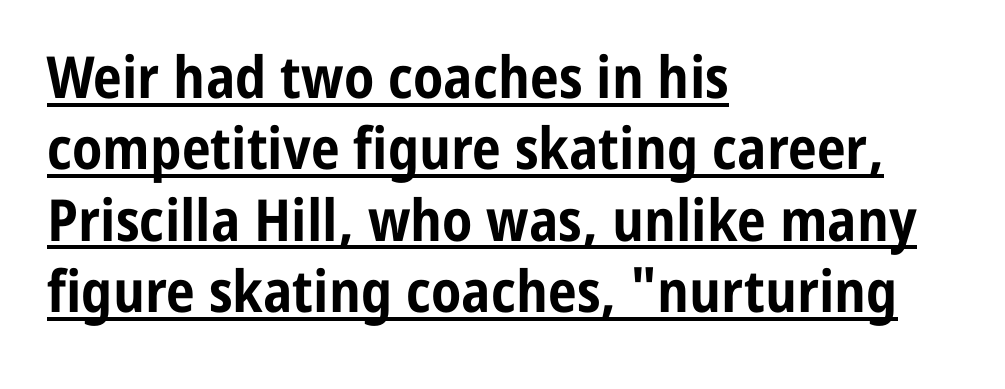
The image shows 58 px bold, condensed sans-serif type, upright; set left-aligned, line spacing 1.23x, normal letter spacing, underlined; low stroke contrast and a medium x-height.
